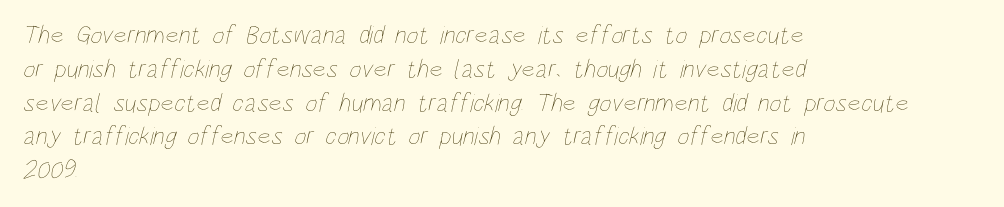
Q: Is the text bold? A: No.
Q: Is the text underlined? A: No.
Q: How is the paragraph aligned? A: Left-aligned.
Q: Is the spacing between letters normal or unusually wide? A: Normal.
Q: Is the spacing between lines tight, normal or loose? A: Normal.
